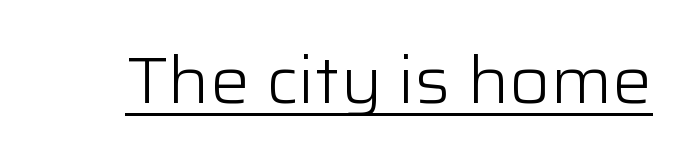
{"serif": "no", "italic": "no", "bold": "no", "weight": "light", "width": "normal", "stroke_contrast": "low", "x_height": "medium", "monospaced": "no", "underline": "yes", "letter_spacing": "normal", "letter_spacing_em": 0.0, "glyph_px": 66}
